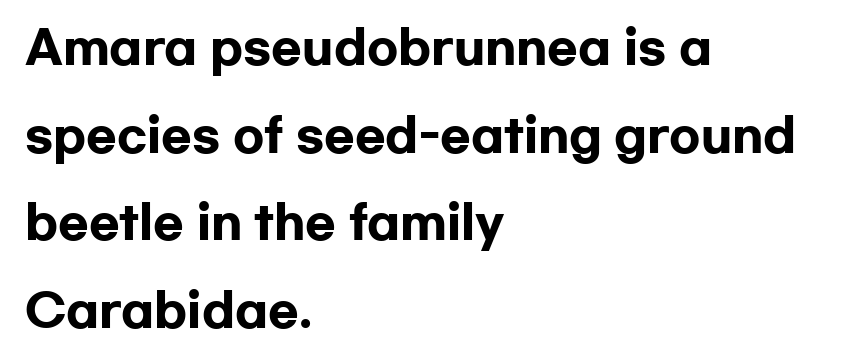
Q: Is the text bold? A: Yes.
Q: Is the text italic (slanted)? A: No, it is upright.
Q: Is the typeface a serif or a sans-serif typeface? A: Sans-serif.
Q: Is the text underlined? A: No.
Q: How is the paragraph aligned? A: Left-aligned.
Q: Is the spacing between letters normal or unusually wide? A: Normal.
Q: Is the spacing between lines tight, normal or loose? A: Loose.
Q: Width (condensed, normal, or wide)? A: Wide.
Q: Stroke contrast? A: Low.
Q: x-height? A: Medium.
Q: Monospaced? A: No.
